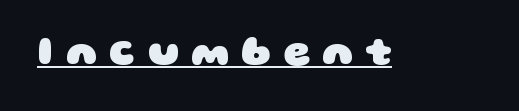
Q: Is the text bold? A: Yes.
Q: Is the typeface a serif or a sans-serif typeface? A: Sans-serif.
Q: Is the text underlined? A: Yes.
Q: Is the spacing between letters normal or unusually wide? A: Unusually wide.
Q: Width (condensed, normal, or wide)? A: Wide.
Q: Stroke contrast? A: Low.
Q: x-height? A: Large.
Q: Monospaced? A: No.
